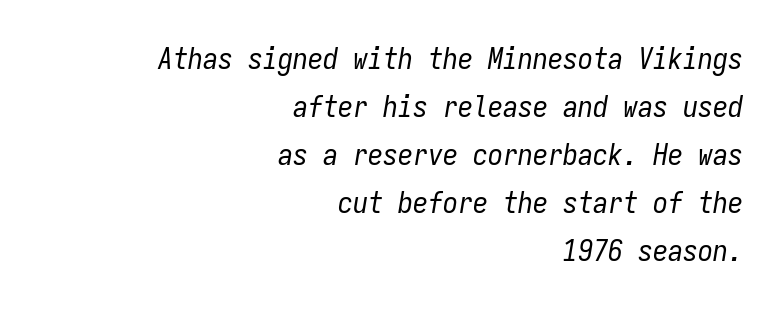
Q: Is the text bold? A: No.
Q: Is the text italic (slanted)? A: Yes, it leans right by about 9 degrees.
Q: Is the text underlined? A: No.
Q: How is the paragraph aligned? A: Right-aligned.
Q: Is the spacing between letters normal or unusually wide? A: Normal.
Q: Is the spacing between lines tight, normal or loose? A: Normal.
Q: Width (condensed, normal, or wide)? A: Condensed.
Q: Stroke contrast? A: Low.
Q: x-height? A: Medium.
Q: Monospaced? A: Yes.
